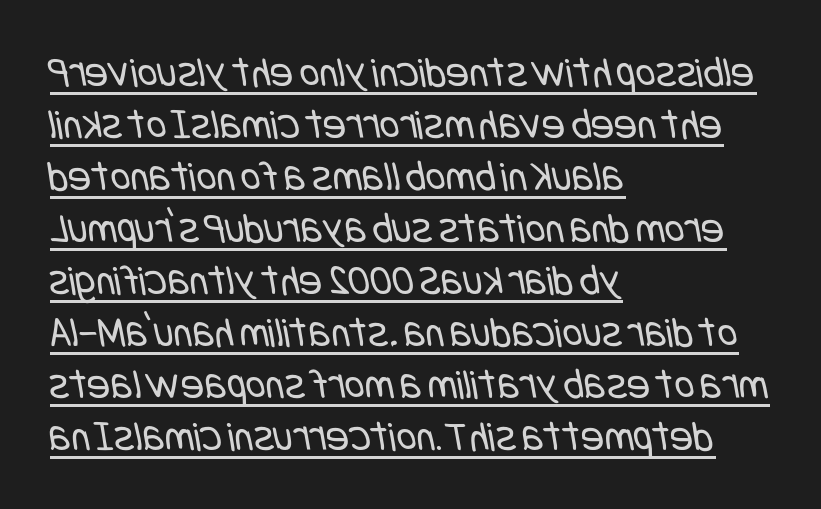
In designer terms, the underline attribute is active on this setting. The passage shown has conventional tracking throughout. The strokes carry an ordinary text weight at most. This rendering uses left alignment, leaving the right contour irregular. In terms of letterform style, serifs are entirely absent.
